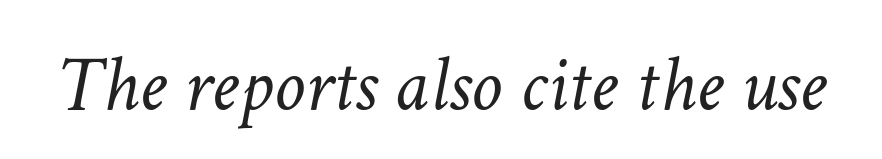
Q: Is the text bold? A: No.
Q: Is the text italic (slanted)? A: Yes, it leans right by about 11 degrees.
Q: Is the text underlined? A: No.
Q: Is the spacing between letters normal or unusually wide? A: Normal.
Q: Width (condensed, normal, or wide)? A: Normal.
Q: Stroke contrast? A: Low.
Q: x-height? A: Medium.
Q: Monospaced? A: No.
